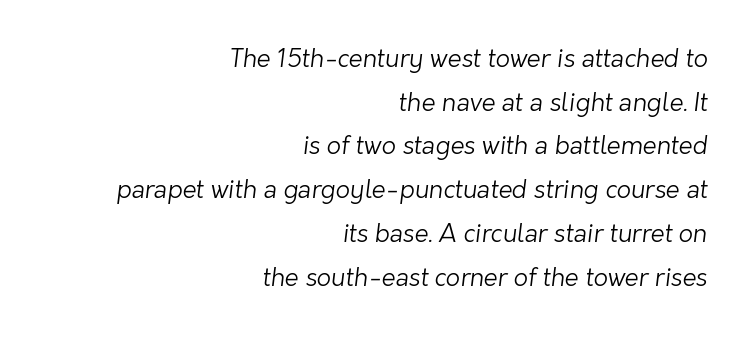
The image shows 25 px text type; set right-aligned, line spacing 1.75x, normal letter spacing, not underlined.
